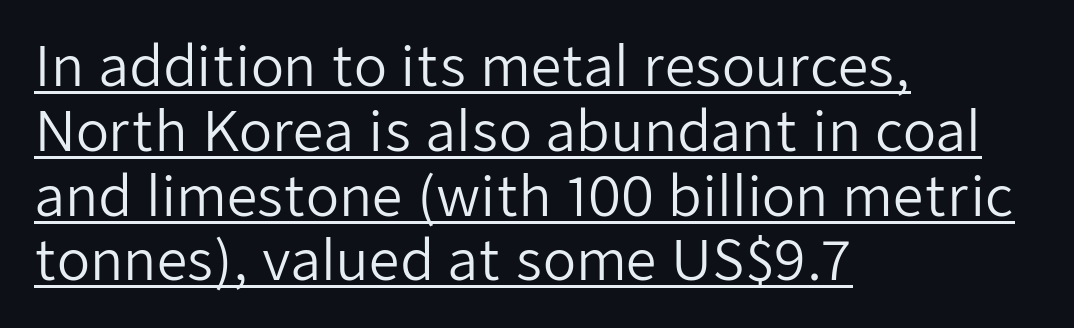
Grotesque or geometric, the face here clearly has no serifs. The rendering anchors every line to the left-hand side. Default kerning and tracking; the words read as compact shapes. Is there an underline? Yes — a line sits under the letters.
